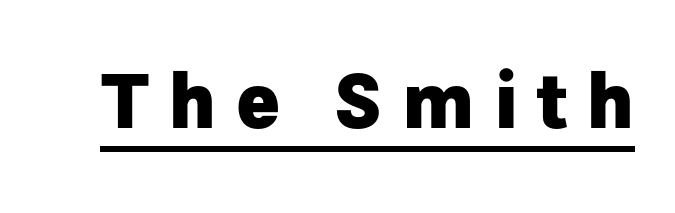
The image shows 74 px heavy sans-serif type, upright; set unusually wide letter spacing (+0.27 em), underlined; low stroke contrast and a medium x-height.
